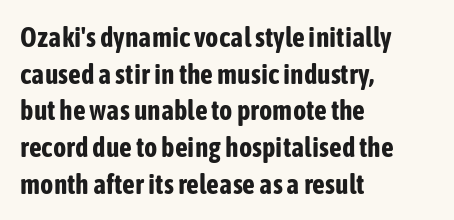
{"serif": "no", "italic": "no", "bold": "yes", "weight": "bold", "width": "condensed", "stroke_contrast": "low", "x_height": "medium", "monospaced": "no", "underline": "no", "align": "left", "line_spacing": "normal", "line_spacing_ratio": 1.31, "letter_spacing": "normal", "letter_spacing_em": 0.0, "glyph_px": 28}
